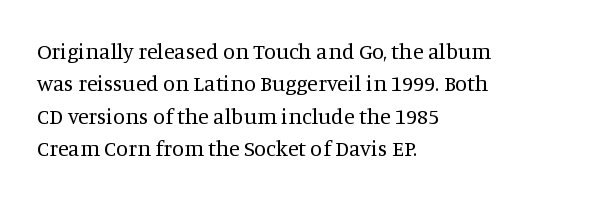
Q: Is the text bold? A: No.
Q: Is the text italic (slanted)? A: No, it is upright.
Q: Is the text underlined? A: No.
Q: How is the paragraph aligned? A: Left-aligned.
Q: Is the spacing between letters normal or unusually wide? A: Normal.
Q: Is the spacing between lines tight, normal or loose? A: Normal.
